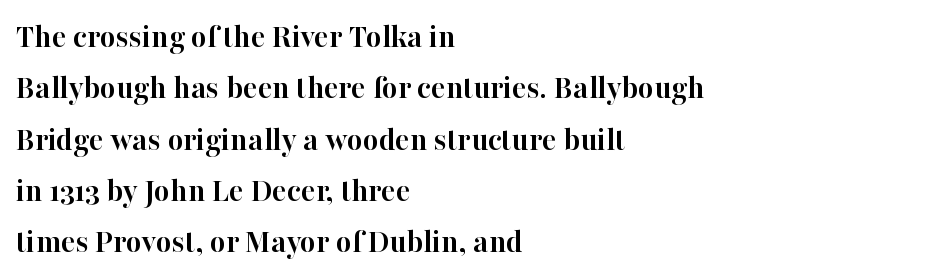
The image shows 34 px semibold serif type, upright; set left-aligned, normal line spacing (1.51x), normal letter spacing, not underlined; high stroke contrast and a medium x-height.
